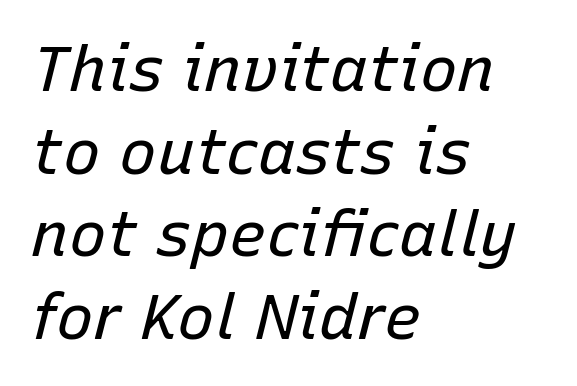
Q: Is the text bold? A: No.
Q: Is the text italic (slanted)? A: Yes, it leans right by about 15 degrees.
Q: Is the text underlined? A: No.
Q: How is the paragraph aligned? A: Left-aligned.
Q: Is the spacing between letters normal or unusually wide? A: Normal.
Q: Is the spacing between lines tight, normal or loose? A: Normal.
Q: Width (condensed, normal, or wide)? A: Normal.
Q: Stroke contrast? A: Low.
Q: x-height? A: Medium.
Q: Monospaced? A: No.
